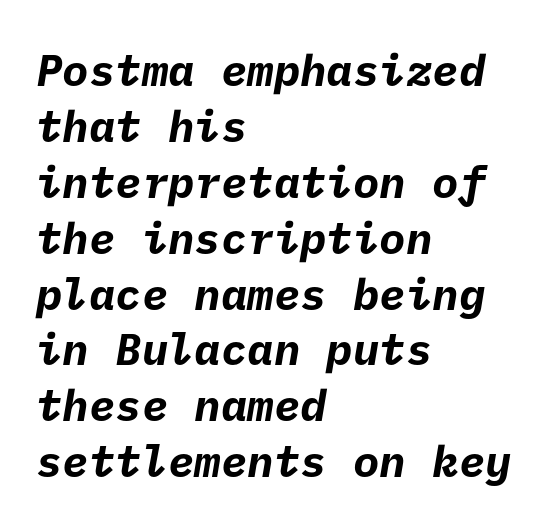
Q: Is the text bold? A: Yes.
Q: Is the typeface a serif or a sans-serif typeface? A: Sans-serif.
Q: Is the text underlined? A: No.
Q: How is the paragraph aligned? A: Left-aligned.
Q: Is the spacing between letters normal or unusually wide? A: Normal.
Q: Is the spacing between lines tight, normal or loose? A: Normal.
Q: Width (condensed, normal, or wide)? A: Normal.
Q: Stroke contrast? A: Low.
Q: x-height? A: Medium.
